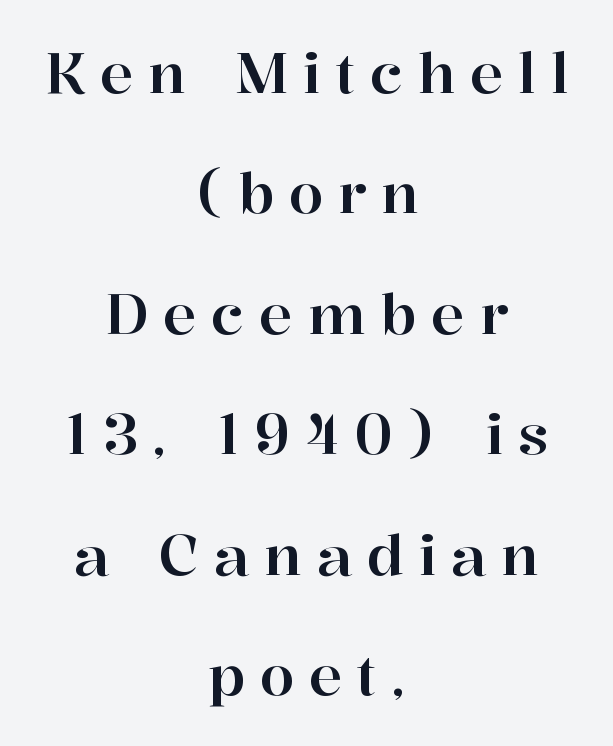
The image shows 56 px serif type, upright; set centered, loose line spacing (2.15x), unusually wide letter spacing (+0.26 em), not underlined; high stroke contrast and a medium x-height.
